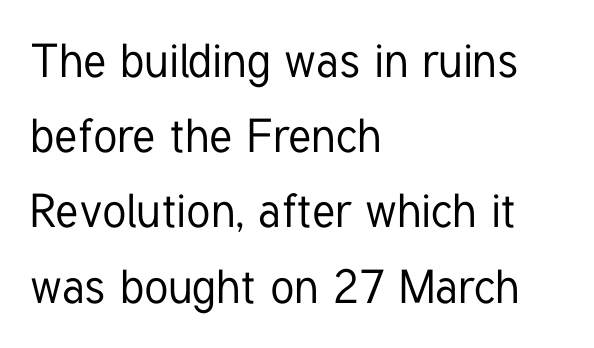
The image shows 47 px condensed sans-serif type, upright; set left-aligned, normal line spacing (1.6x), normal letter spacing, not underlined; low stroke contrast and a medium x-height.
